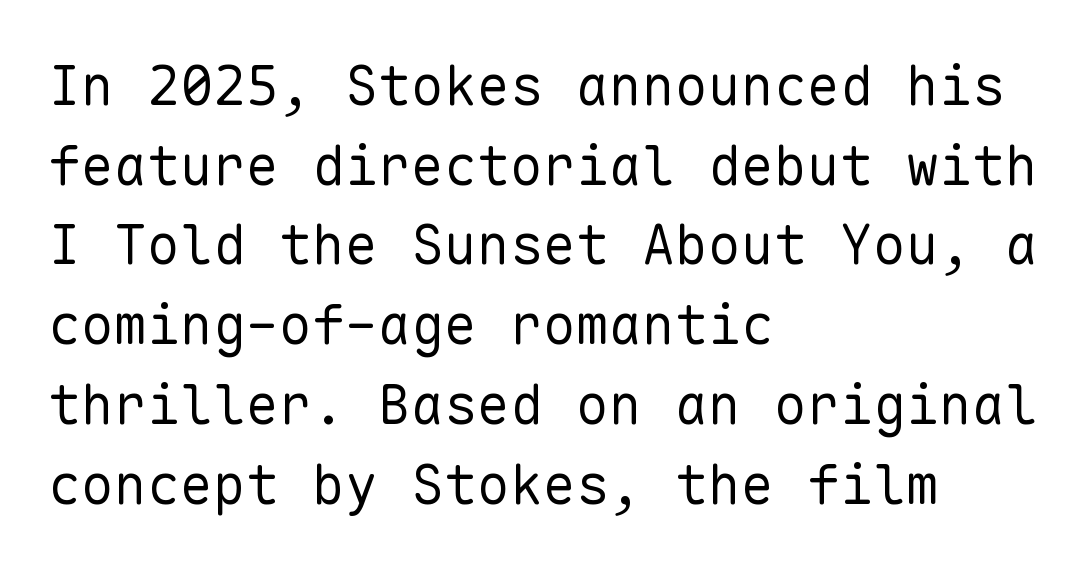
{"serif": "no", "italic": "no", "bold": "no", "weight": "regular", "width": "normal", "stroke_contrast": "low", "x_height": "medium", "monospaced": "yes", "underline": "no", "align": "left", "line_spacing": "normal", "line_spacing_ratio": 1.45, "letter_spacing": "normal", "letter_spacing_em": 0.0, "glyph_px": 55}
